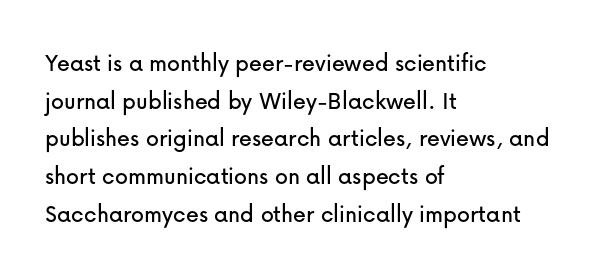
The image shows 26 px text type, upright; set left-aligned, normal line spacing (1.45x), normal letter spacing, not underlined.
